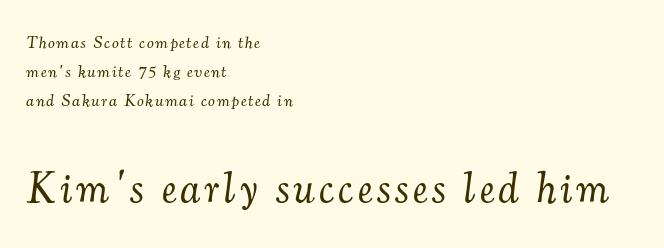
{"serif": "yes", "italic": "yes", "lean": "right", "slant_degrees": 7, "bold": "no", "weight": "light", "width": "normal", "stroke_contrast": "medium", "x_height": "small", "monospaced": "no", "underline": "no", "align": "left", "line_spacing_ratio": 1.72, "larger_block": "second", "size_ratio": 2.53, "glyph_px": 43}
